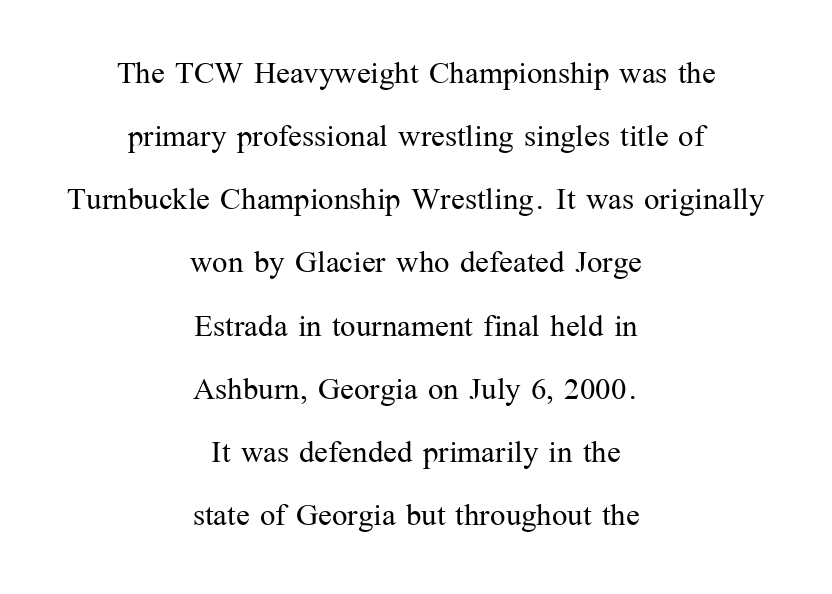
{"serif": "yes", "italic": "no", "bold": "no", "weight": "light", "width": "normal", "stroke_contrast": "medium", "x_height": "medium", "monospaced": "no", "underline": "no", "align": "center", "line_spacing": "normal", "line_spacing_ratio": 1.54, "letter_spacing": "normal", "letter_spacing_em": 0.0, "glyph_px": 41}
